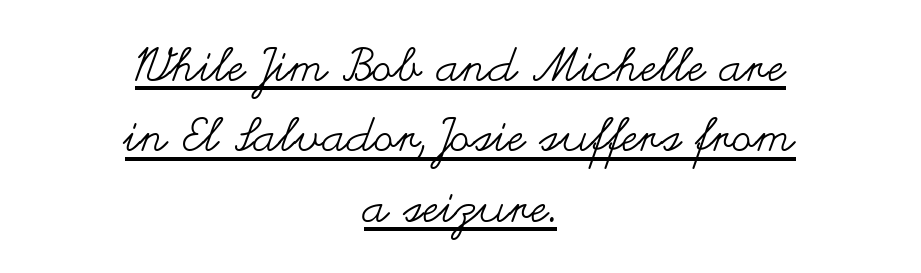
{"bold": "no", "weight": "regular", "width": "wide", "stroke_contrast": "medium", "x_height": "small", "monospaced": "no", "underline": "yes", "align": "center", "line_spacing": "normal", "line_spacing_ratio": 1.5, "letter_spacing": "normal", "letter_spacing_em": 0.0, "glyph_px": 47}
